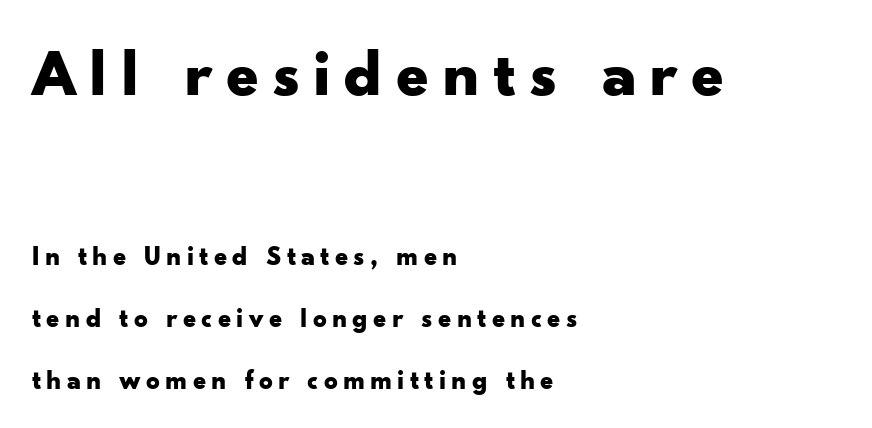
Line beginnings align vertically; line endings do not. Font category for this specimen: sans-serif. Is this a fixed-width face? No — the glyphs have proportional, varying widths. Posture: upright roman. Reading top to bottom, the characters get smaller at the block break. Does the weight exceed regular? Yes, all the way to bold.
